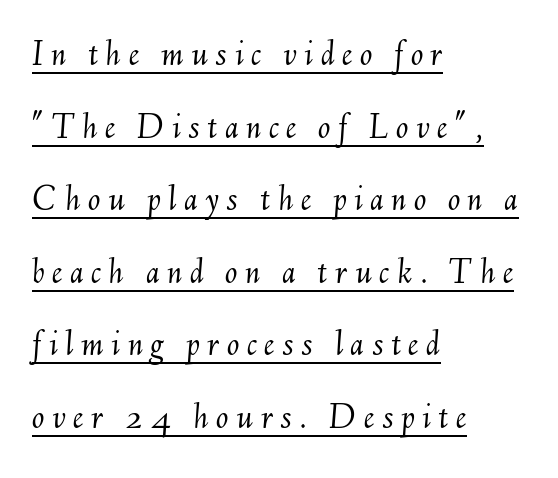
Decoration check: the copy is underlined. Vertically, the passage feels expansive, rows floating well apart. Proportional: the letters do not fall into vertical columns. The passage shown leans; its letterforms are oblique.
